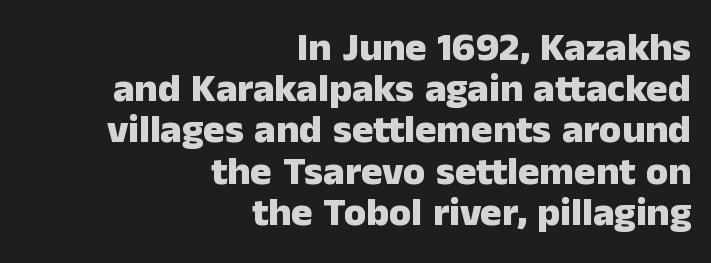
The image shows 40 px heavy sans-serif type, upright; set right-aligned, tight line spacing (1.03x), normal letter spacing, not underlined; low stroke contrast and a medium x-height.
